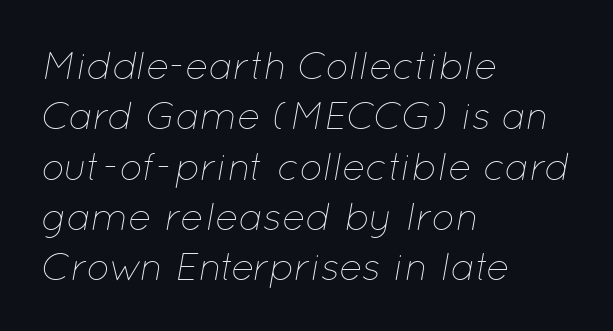
The image shows 39 px thin type, italic (leaning right); set left-aligned, normal line spacing (1.29x), normal letter spacing, not underlined; low stroke contrast and a medium x-height.
